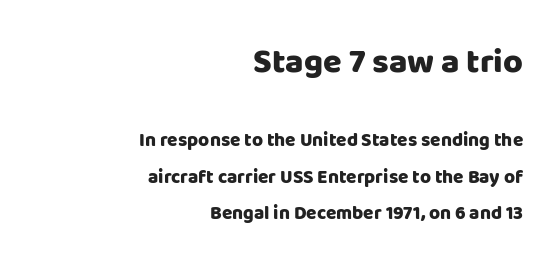
The face used here is proportionally spaced, like ordinary book or web type. Note: no serifs on the glyphs. Line spacing here is loose. Top chunk: large. Bottom chunk: small. Descenders hang freely into open space.
